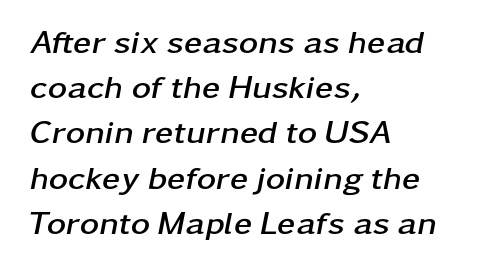
{"italic": "yes", "lean": "right", "slant_degrees": 11, "bold": "yes", "weight": "semibold", "width": "wide", "stroke_contrast": "low", "x_height": "medium", "monospaced": "no", "underline": "no", "align": "left", "line_spacing": "normal", "line_spacing_ratio": 1.37, "letter_spacing": "normal", "letter_spacing_em": 0.0, "glyph_px": 33}
